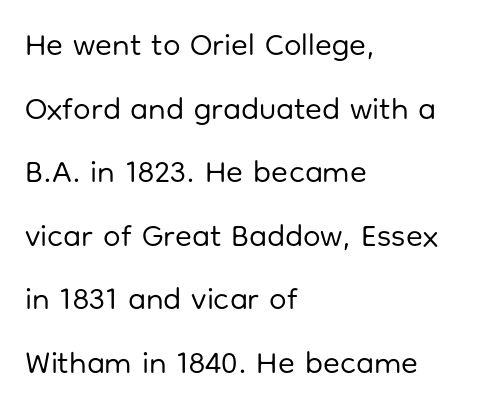
Quick note: interline space is abundant. Beneath every word, the page is bare. A typesetter would call this proportional, since set widths differ per character. In terms of letterspacing, this is plain default setting. Short and long lines alike share a common starting point at left. Notice how the stems are strictly vertical — no italics here.
